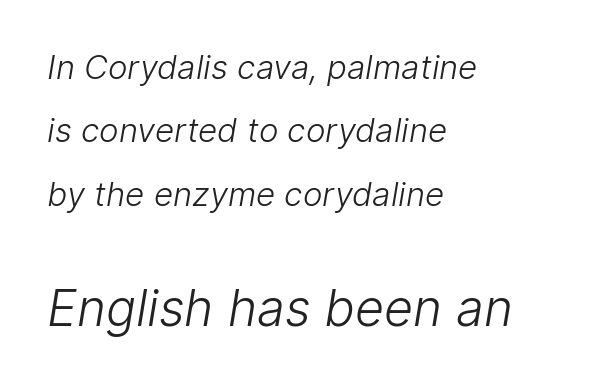
The image shows 50 px light sans-serif type; set left-aligned, loose line spacing (1.92x), normal letter spacing, not underlined; the second (bottom) block is 1.52x larger; low stroke contrast and a medium x-height.
